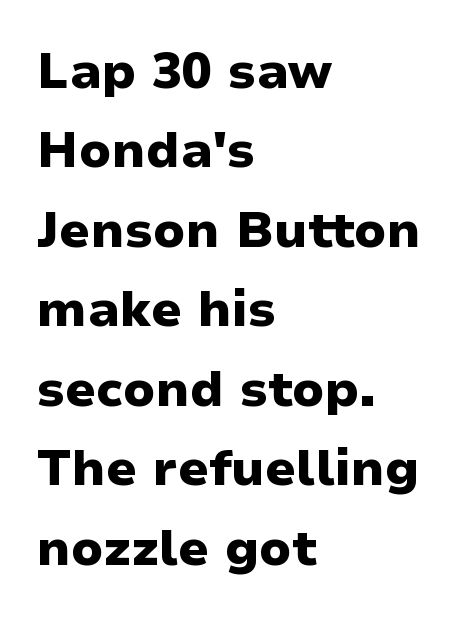
Typographic density is high because the face is bold. Descenders are the only things crossing below the line. All the whitespace from short lines collects on the right. The letters sit at their default tracking, neither squeezed nor spread. The rendering shows plain stroke endings on the letterforms — a sans-serif design. Character widths vary here, with narrow letters taking less room than wide ones.
